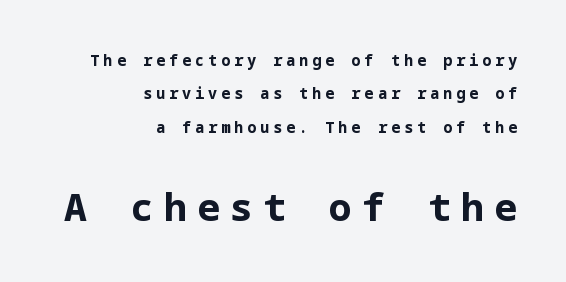
{"serif": "no", "italic": "no", "bold": "yes", "weight": "bold", "width": "normal", "stroke_contrast": "low", "x_height": "medium", "underline": "no", "align": "right", "line_spacing": "loose", "line_spacing_ratio": 2.23, "letter_spacing": "wide", "letter_spacing_em": 0.27, "larger_block": "second", "size_ratio": 2.53, "glyph_px": 38}
